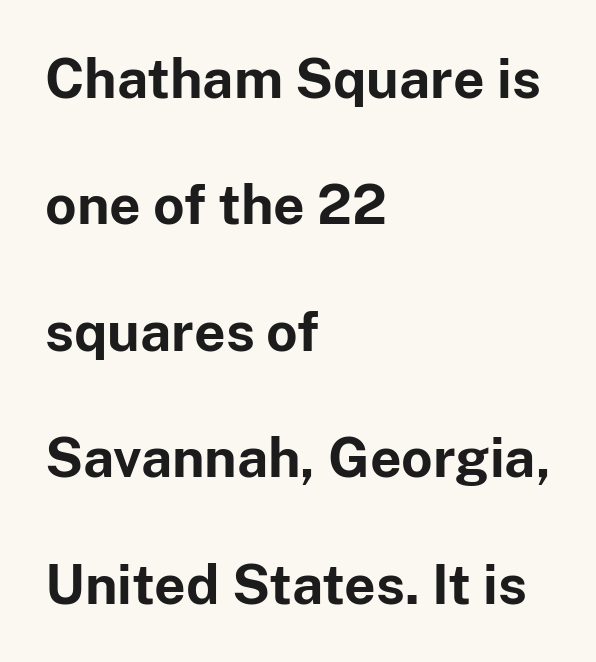
The image shows 55 px bold sans-serif type, upright; set left-aligned, loose line spacing (2.3x), normal letter spacing, not underlined; low stroke contrast and a medium x-height.
